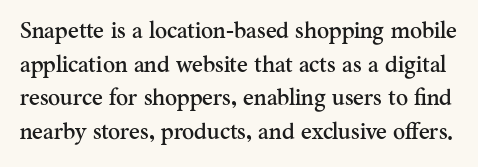
{"italic": "no", "underline": "no", "line_spacing": "normal", "line_spacing_ratio": 1.46, "letter_spacing": "normal", "letter_spacing_em": 0.0, "glyph_px": 23}
